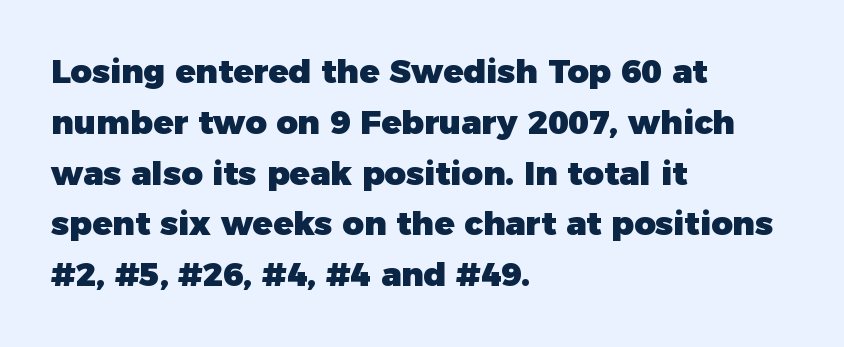
The image shows 33 px heavy sans-serif type, upright; set left-aligned, normal line spacing (1.54x), normal letter spacing, not underlined; low stroke contrast and a medium x-height.
